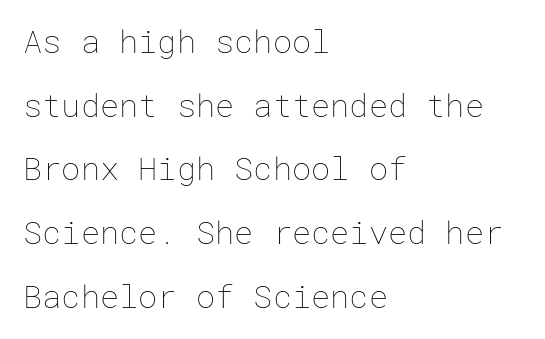
{"italic": "no", "bold": "no", "weight": "thin", "width": "normal", "stroke_contrast": "low", "x_height": "medium", "underline": "no", "align": "left", "line_spacing": "loose", "line_spacing_ratio": 1.99, "letter_spacing": "normal", "letter_spacing_em": 0.0, "glyph_px": 32}
